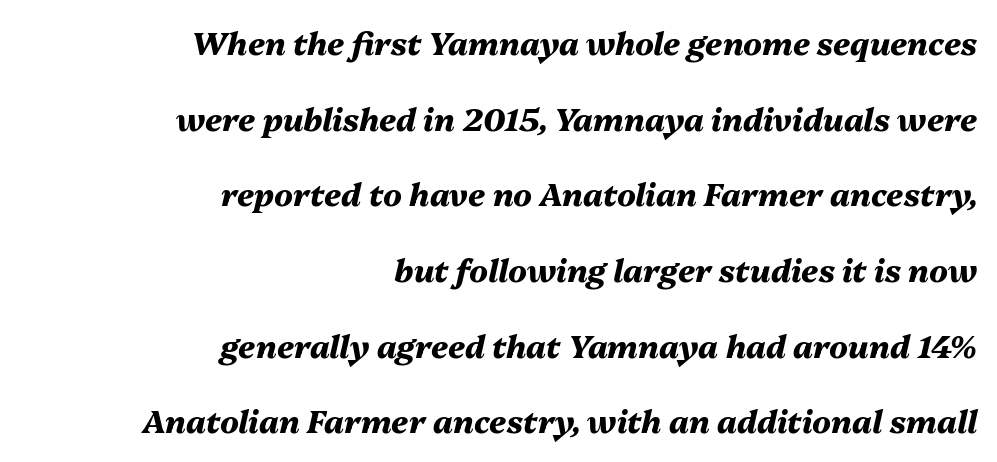
{"italic": "yes", "lean": "right", "slant_degrees": 13, "bold": "yes", "weight": "heavy", "width": "normal", "stroke_contrast": "medium", "x_height": "medium", "monospaced": "no", "underline": "no", "align": "right", "line_spacing": "loose", "line_spacing_ratio": 2.44, "letter_spacing": "normal", "letter_spacing_em": 0.0, "glyph_px": 31}
